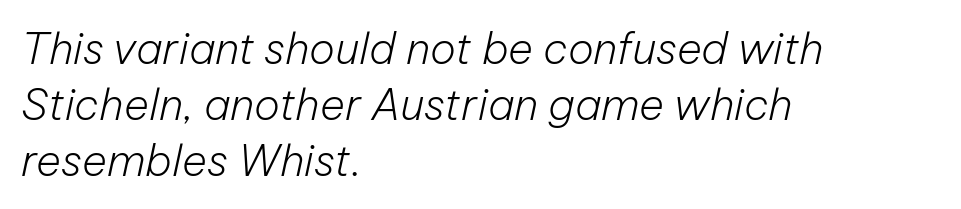
{"italic": "yes", "lean": "right", "slant_degrees": 12, "bold": "no", "weight": "light", "width": "normal", "stroke_contrast": "low", "x_height": "medium", "monospaced": "no", "underline": "no", "align": "left", "line_spacing": "normal", "line_spacing_ratio": 1.3, "letter_spacing": "normal", "letter_spacing_em": 0.0, "glyph_px": 43}
